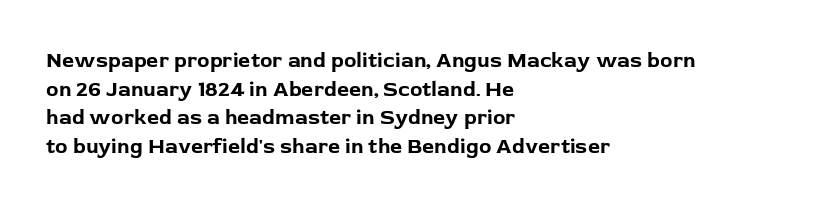
Notice how descenders clear the ascenders below comfortably — that's standard leading. Clear beneath every line of the passage. These lines are set flush left with a ragged right edge. The type sits square on the baseline with zero lean. Each word holds together tightly as a unit, with standard inter-letter gaps.
